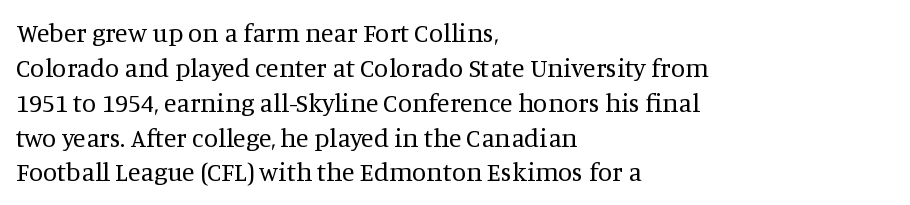
Q: Is the text bold? A: No.
Q: Is the text italic (slanted)? A: No, it is upright.
Q: Is the text underlined? A: No.
Q: How is the paragraph aligned? A: Left-aligned.
Q: Is the spacing between letters normal or unusually wide? A: Normal.
Q: Is the spacing between lines tight, normal or loose? A: Normal.
